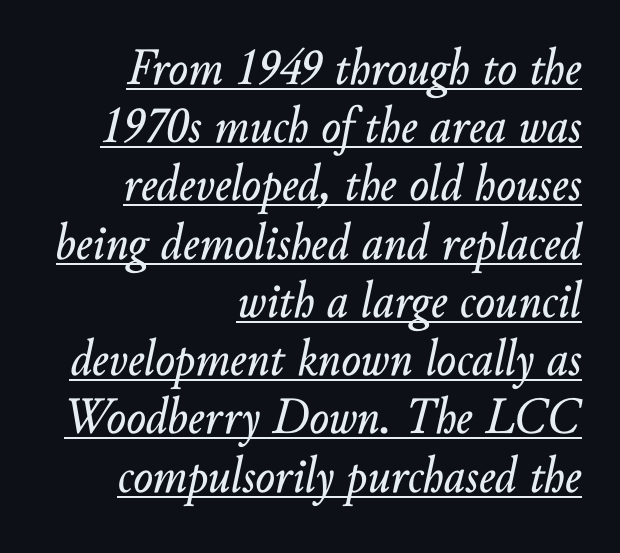
The image shows 52 px text type, italic (leaning right); set right-aligned, tight line spacing (1.12x), normal letter spacing, underlined; low stroke contrast and a small x-height.
